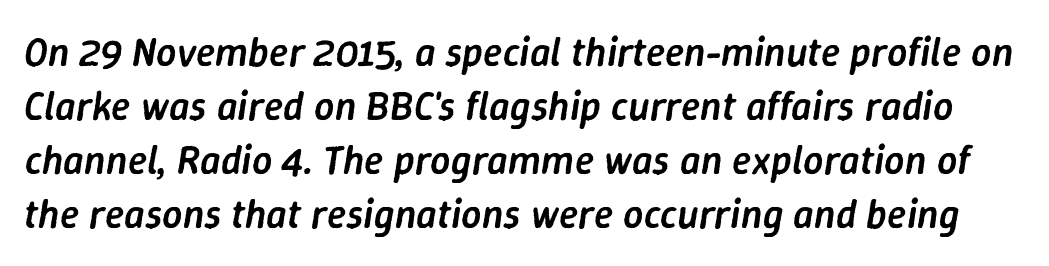
The image shows 40 px semibold type, italic (leaning right); set normal line spacing (1.35x), normal letter spacing, not underlined; low stroke contrast and a medium x-height.
